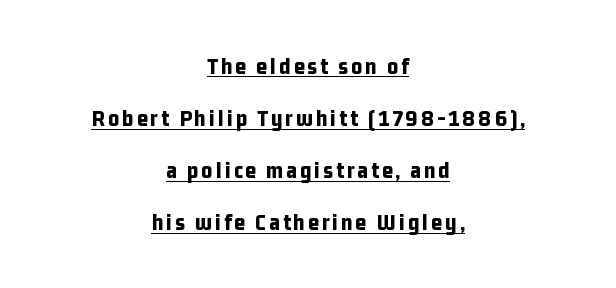
The image shows 24 px bold type, upright; set centered, loose line spacing (2.17x), underlined.
